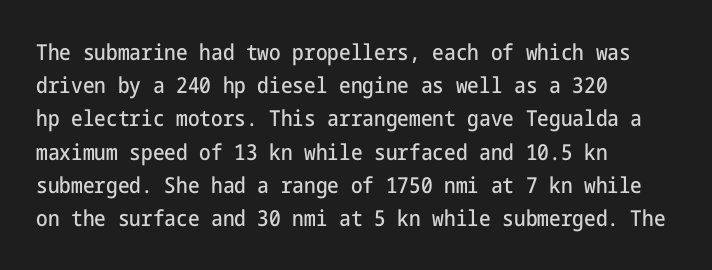
These lines keep a tight, regular rhythm from letter to letter. Vertical spacing — default. No word sits above an underline. The setting favours the left margin, as ordinary paragraphs usually do. The font's upright variant was chosen for this text.
